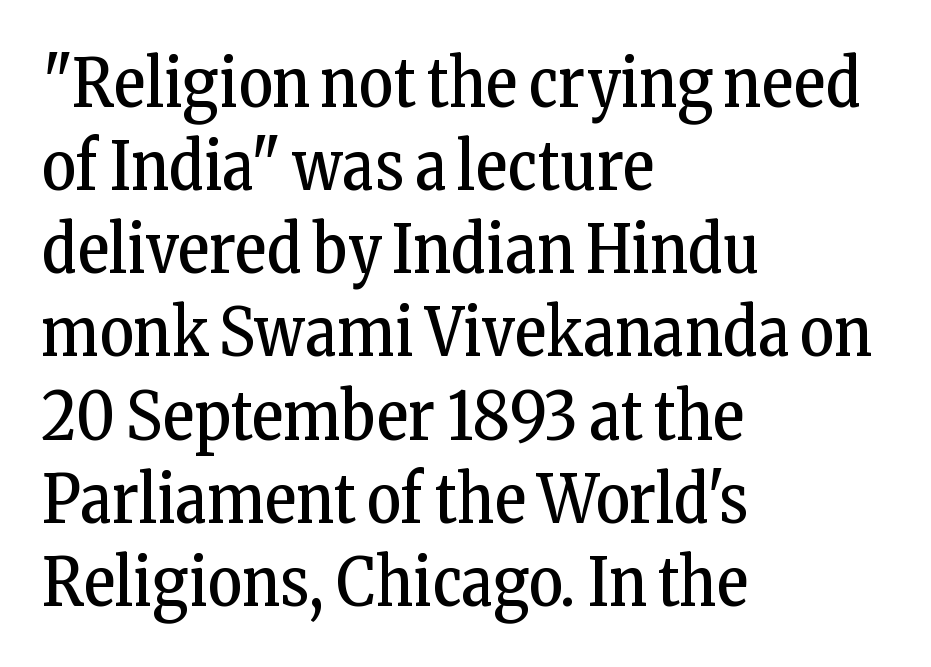
Q: Is the text bold? A: No.
Q: Is the text italic (slanted)? A: No, it is upright.
Q: Is the typeface a serif or a sans-serif typeface? A: Serif.
Q: Is the text underlined? A: No.
Q: How is the paragraph aligned? A: Left-aligned.
Q: Is the spacing between letters normal or unusually wide? A: Normal.
Q: Is the spacing between lines tight, normal or loose? A: Normal.
Q: Width (condensed, normal, or wide)? A: Condensed.
Q: Stroke contrast? A: Low.
Q: x-height? A: Medium.
Q: Monospaced? A: No.
